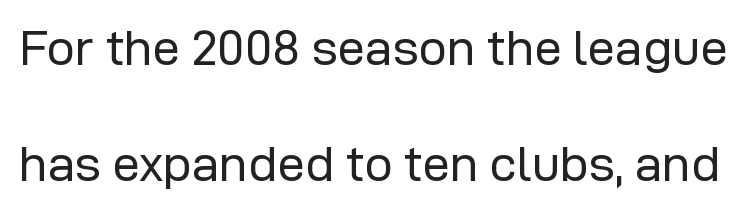
The image shows 50 px regular-weight sans-serif type, upright; set loose line spacing (2.33x), normal letter spacing, not underlined; low stroke contrast and a medium x-height.
